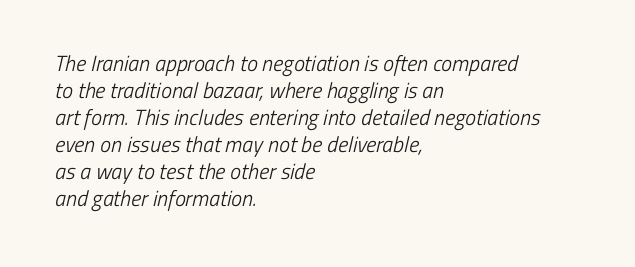
{"bold": "no", "underline": "no", "align": "left", "line_spacing_ratio": 1.23, "letter_spacing": "normal", "letter_spacing_em": 0.0, "glyph_px": 22}
